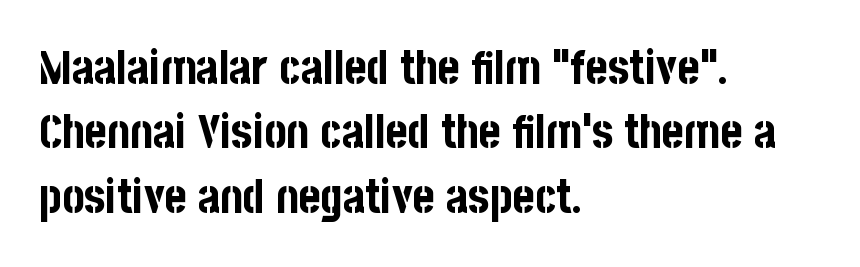
Q: Is the text bold? A: Yes.
Q: Is the text italic (slanted)? A: No, it is upright.
Q: Is the typeface a serif or a sans-serif typeface? A: Sans-serif.
Q: Is the text underlined? A: No.
Q: How is the paragraph aligned? A: Left-aligned.
Q: Is the spacing between letters normal or unusually wide? A: Normal.
Q: Is the spacing between lines tight, normal or loose? A: Normal.
Q: Width (condensed, normal, or wide)? A: Condensed.
Q: Stroke contrast? A: Low.
Q: x-height? A: Large.
Q: Monospaced? A: No.
